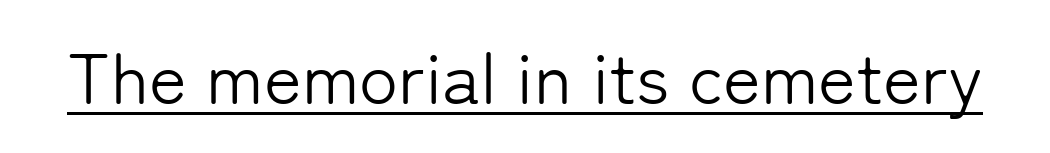
Q: Is the text bold? A: No.
Q: Is the text italic (slanted)? A: No, it is upright.
Q: Is the typeface a serif or a sans-serif typeface? A: Sans-serif.
Q: Is the text underlined? A: Yes.
Q: Is the spacing between letters normal or unusually wide? A: Normal.
Q: Width (condensed, normal, or wide)? A: Normal.
Q: Stroke contrast? A: Low.
Q: x-height? A: Medium.
Q: Monospaced? A: No.
